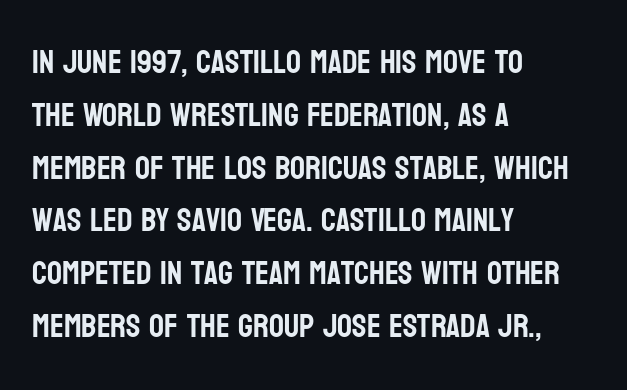
Upright lettering throughout. This sample uses plain, unmodified letter spacing. Unmarked baselines from the first word to the last. Line starts are locked; line ends wander. The glyphs in this specimen are sans serif.
